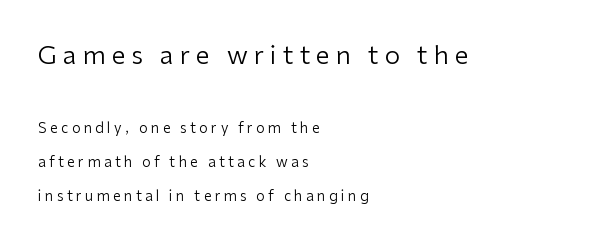
{"italic": "no", "bold": "no", "underline": "no", "align": "left", "line_spacing": "loose", "line_spacing_ratio": 2.42, "letter_spacing": "wide", "letter_spacing_em": 0.24, "larger_block": "first", "size_ratio": 1.79, "glyph_px": 25}
